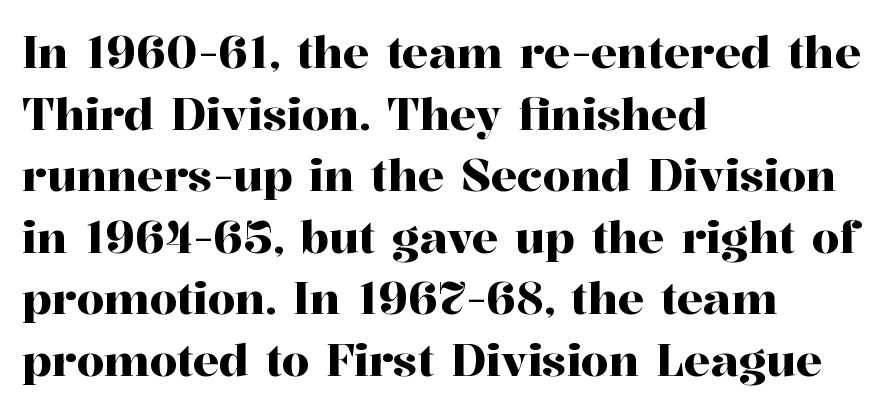
The image shows 44 px serif type, upright; set left-aligned, normal line spacing (1.4x), normal letter spacing, not underlined; high stroke contrast and a medium x-height.
